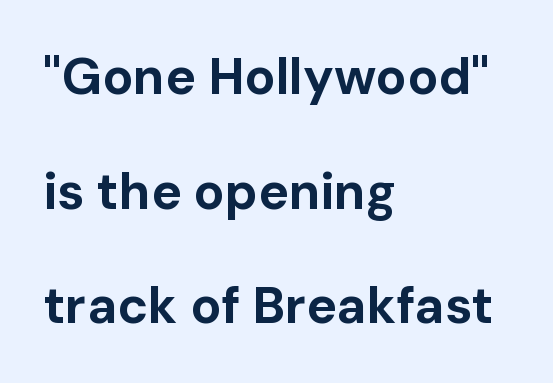
Q: Is the text bold? A: Yes.
Q: Is the text italic (slanted)? A: No, it is upright.
Q: Is the typeface a serif or a sans-serif typeface? A: Sans-serif.
Q: Is the text underlined? A: No.
Q: How is the paragraph aligned? A: Left-aligned.
Q: Is the spacing between letters normal or unusually wide? A: Normal.
Q: Is the spacing between lines tight, normal or loose? A: Loose.
Q: Width (condensed, normal, or wide)? A: Normal.
Q: Stroke contrast? A: Low.
Q: x-height? A: Medium.
Q: Monospaced? A: No.
